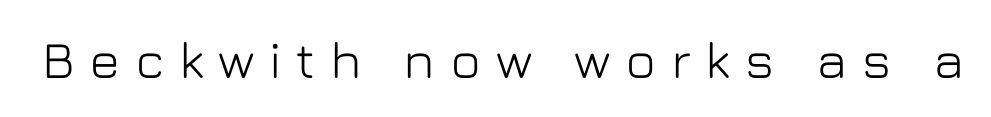
The image shows 52 px sans-serif type, upright; set unusually wide letter spacing (+0.28 em), not underlined; low stroke contrast and a medium x-height.
